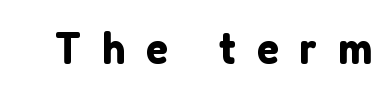
{"serif": "no", "italic": "no", "width": "normal", "stroke_contrast": "low", "x_height": "medium", "monospaced": "no", "underline": "no", "letter_spacing": "wide", "letter_spacing_em": 0.46, "glyph_px": 45}
